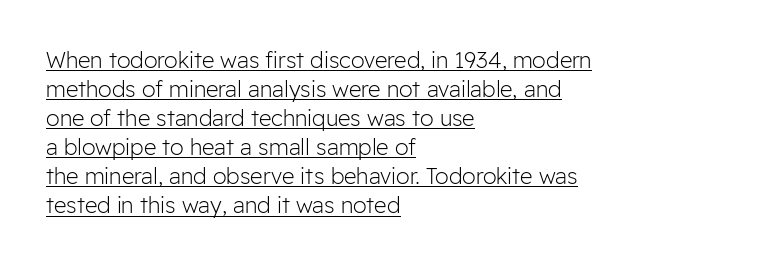
Q: Is the text bold? A: No.
Q: Is the text italic (slanted)? A: No, it is upright.
Q: Is the text underlined? A: Yes.
Q: How is the paragraph aligned? A: Left-aligned.
Q: Is the spacing between letters normal or unusually wide? A: Normal.
Q: Is the spacing between lines tight, normal or loose? A: Normal.
